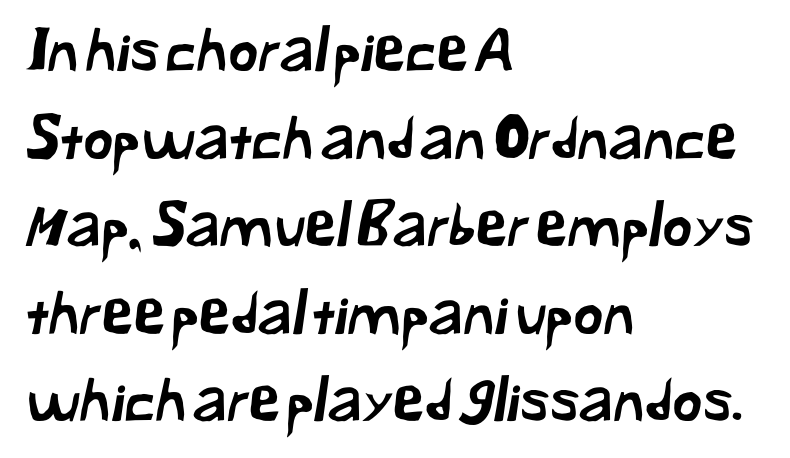
The image shows 58 px sans-serif type; set left-aligned, normal line spacing (1.51x), normal letter spacing, not underlined; low stroke contrast and a medium x-height.
